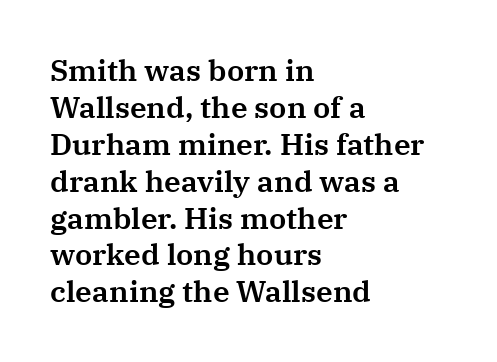
Q: Is the text italic (slanted)? A: No, it is upright.
Q: Is the typeface a serif or a sans-serif typeface? A: Serif.
Q: Is the text underlined? A: No.
Q: How is the paragraph aligned? A: Left-aligned.
Q: Is the spacing between letters normal or unusually wide? A: Normal.
Q: Width (condensed, normal, or wide)? A: Normal.
Q: Stroke contrast? A: Medium.
Q: x-height? A: Medium.
Q: Monospaced? A: No.
